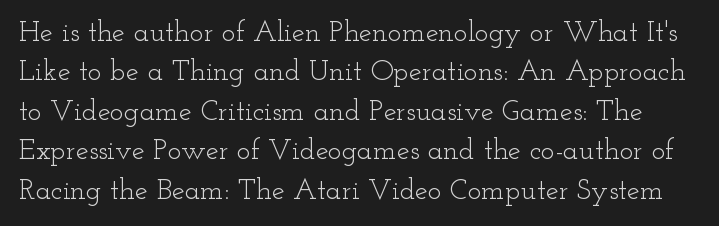
Little horizontal feet cap the strokes, marking this as serif type. These lines were composed using upright roman letters. A quiet, ordinary-to-light weight characterises the typeface. Underlining? Definitely not there. Normally led — the rows are evenly, conventionally spaced.
